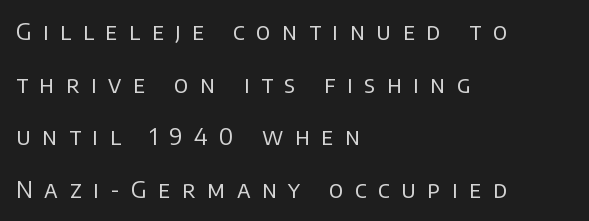
{"italic": "no", "bold": "no", "underline": "no", "align": "left", "line_spacing": "loose", "line_spacing_ratio": 2.29, "letter_spacing": "wide", "letter_spacing_em": 0.5, "glyph_px": 23}
